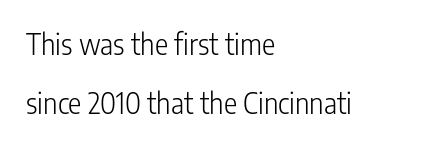
{"serif": "no", "italic": "no", "bold": "no", "weight": "light", "width": "condensed", "stroke_contrast": "low", "x_height": "medium", "monospaced": "no", "underline": "no", "align": "left", "line_spacing": "loose", "line_spacing_ratio": 2.1, "letter_spacing": "normal", "letter_spacing_em": 0.0, "glyph_px": 28}
